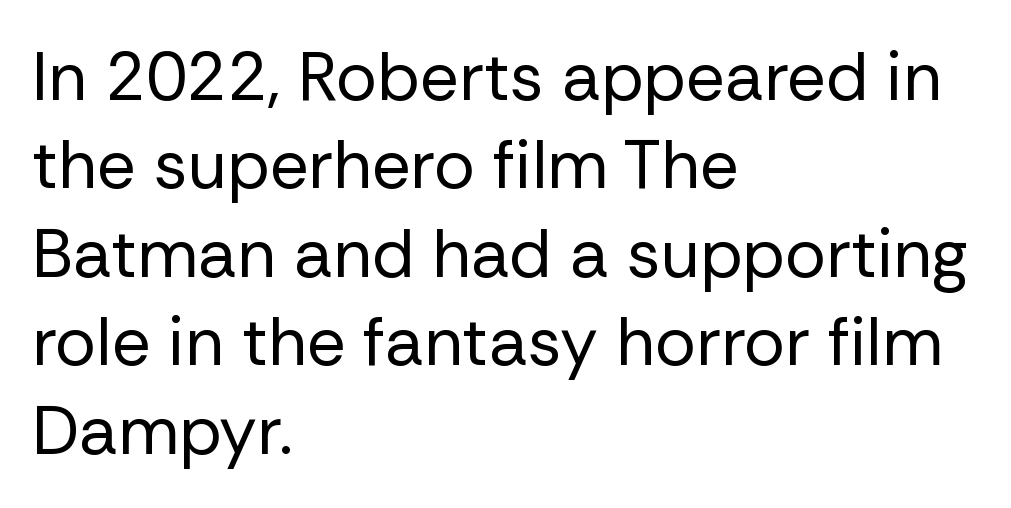
The image shows 68 px regular-weight sans-serif type, upright; set left-aligned, normal line spacing (1.3x), normal letter spacing, not underlined; low stroke contrast and a medium x-height.
